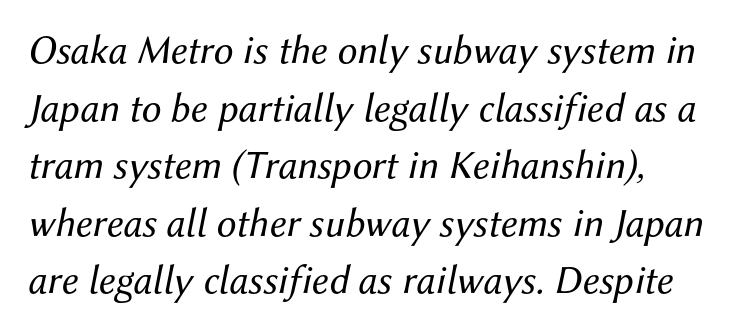
{"italic": "yes", "lean": "right", "slant_degrees": 12, "bold": "no", "weight": "regular", "width": "normal", "stroke_contrast": "medium", "x_height": "medium", "monospaced": "no", "underline": "no", "line_spacing": "normal", "line_spacing_ratio": 1.44, "letter_spacing": "normal", "letter_spacing_em": 0.0, "glyph_px": 40}
